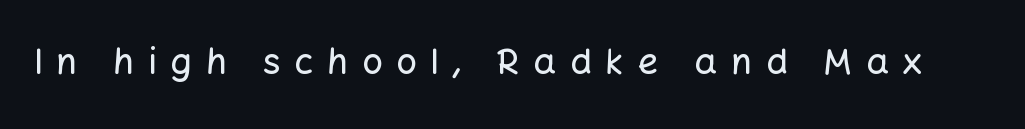
{"serif": "no", "italic": "no", "width": "normal", "stroke_contrast": "low", "x_height": "medium", "monospaced": "no", "underline": "no", "letter_spacing": "wide", "letter_spacing_em": 0.38, "glyph_px": 36}
